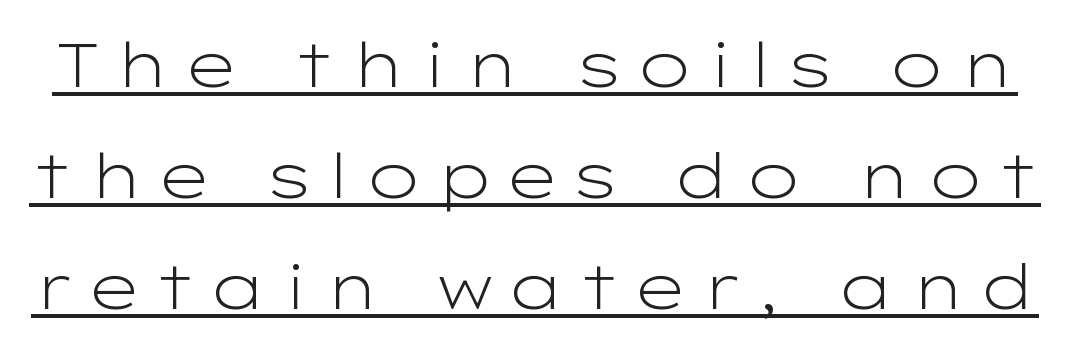
Q: Is the text bold? A: No.
Q: Is the text italic (slanted)? A: No, it is upright.
Q: Is the typeface a serif or a sans-serif typeface? A: Sans-serif.
Q: Is the text underlined? A: Yes.
Q: Width (condensed, normal, or wide)? A: Wide.
Q: Stroke contrast? A: Low.
Q: x-height? A: Medium.
Q: Monospaced? A: No.
